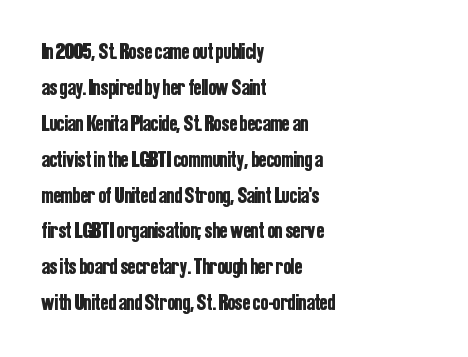
{"italic": "no", "underline": "no", "align": "left", "line_spacing": "normal", "line_spacing_ratio": 1.56, "letter_spacing": "normal", "letter_spacing_em": 0.0, "glyph_px": 23}
